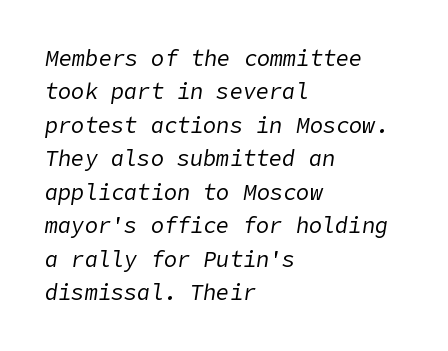
What's the leading like? Ordinary, nothing unusual. Descenders hang freely into open space. This is oblique type, the kind used for emphasis or titles. You could call the tracking neutral — neither tight nor loose. A classic flush-left, rag-right setting is used for this passage. Heft: none added — not bold.
